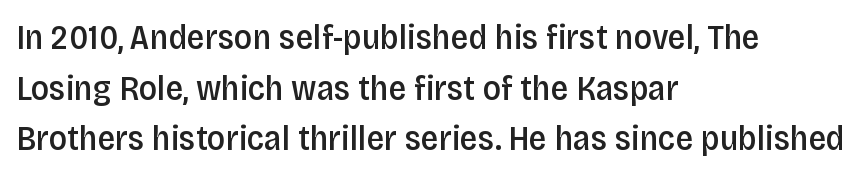
These lines sit exactly where default settings would place them. The passage is arranged the way most books set body copy — flush left. The glyphs have the mass of a demibold cut, below bold. The space beneath each line is pristine and unruled. Proportional: the letters do not fall into vertical columns. The line texture is even and compact thanks to regular tracking.
